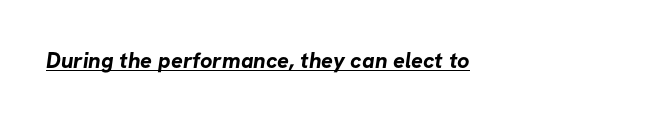
What decoration does the sample have? An underline. The line texture is even and compact thanks to regular tracking. Set as a true bold cut, around the 700 mark.
